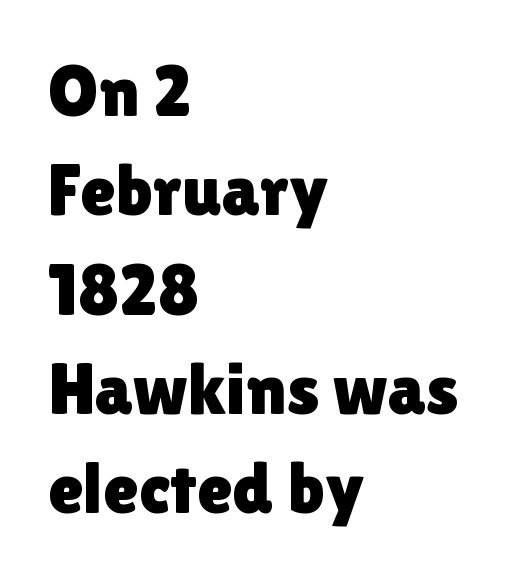
The image shows 73 px sans-serif type, upright; set left-aligned, normal line spacing (1.36x), normal letter spacing, not underlined; a medium x-height.
